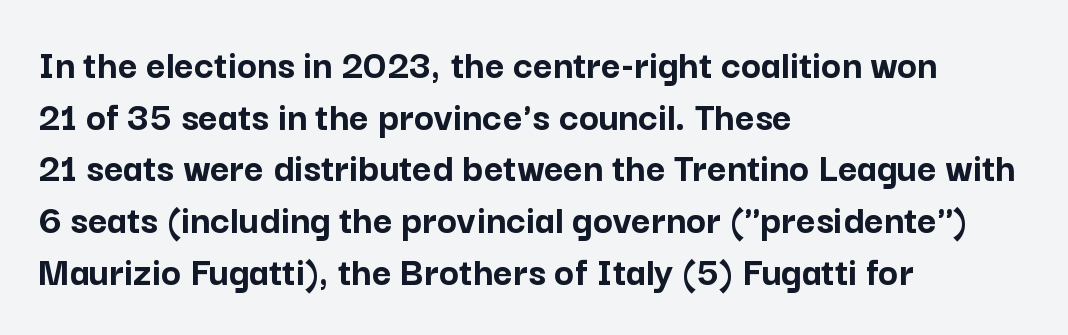
Q: Is the text bold? A: Yes.
Q: Is the text italic (slanted)? A: No, it is upright.
Q: Is the typeface a serif or a sans-serif typeface? A: Sans-serif.
Q: Is the text underlined? A: No.
Q: How is the paragraph aligned? A: Left-aligned.
Q: Is the spacing between letters normal or unusually wide? A: Normal.
Q: Width (condensed, normal, or wide)? A: Normal.
Q: Stroke contrast? A: Low.
Q: x-height? A: Medium.
Q: Monospaced? A: No.
